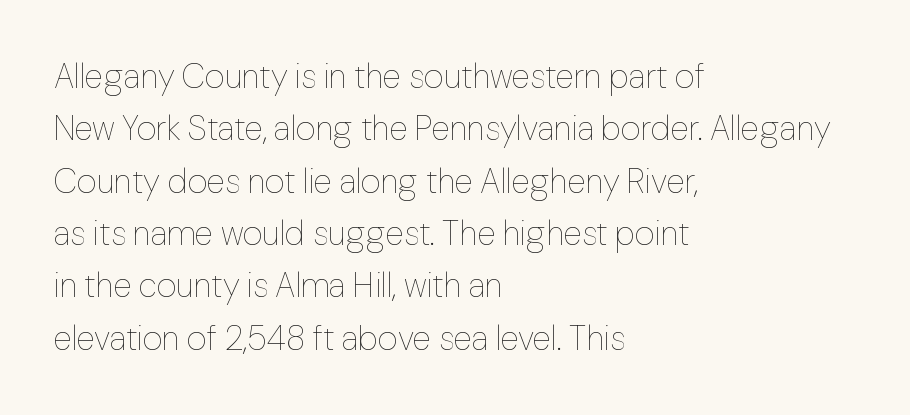
{"italic": "no", "bold": "no", "weight": "thin", "width": "normal", "stroke_contrast": "low", "x_height": "medium", "monospaced": "no", "underline": "no", "align": "left", "line_spacing": "normal", "line_spacing_ratio": 1.54, "letter_spacing": "normal", "letter_spacing_em": 0.0, "glyph_px": 34}
